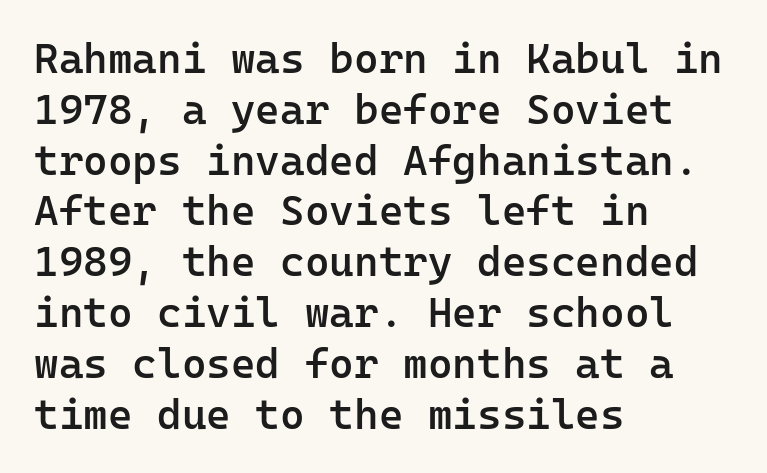
The image shows 42 px semibold sans-serif type, upright, monospaced; set left-aligned, line spacing 1.21x, normal letter spacing, not underlined; low stroke contrast and a medium x-height.
